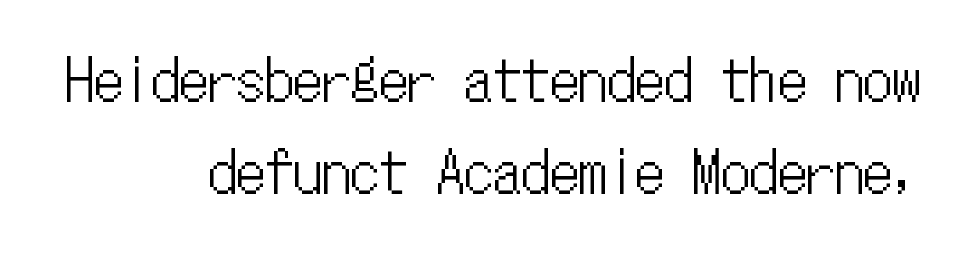
The image shows 57 px condensed type, upright, monospaced; set right-aligned, normal line spacing (1.61x), normal letter spacing, not underlined; low stroke contrast and a medium x-height.
